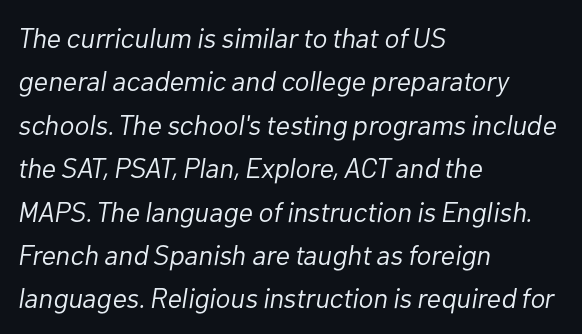
The image shows 28 px light type, italic (leaning right); set left-aligned, normal line spacing (1.55x), normal letter spacing, not underlined; low stroke contrast and a medium x-height.
